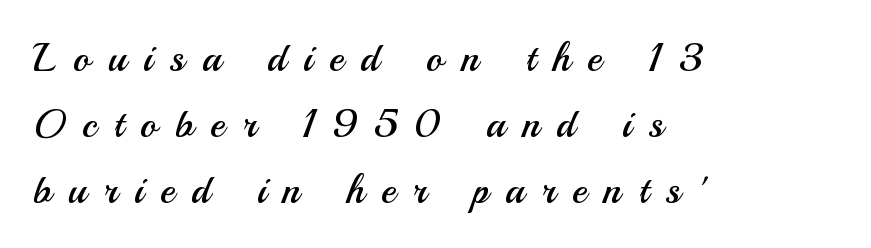
The image shows 40 px regular-weight sans-serif type; set left-aligned, normal line spacing (1.65x), unusually wide letter spacing (+0.43 em), not underlined; medium stroke contrast and a small x-height.
